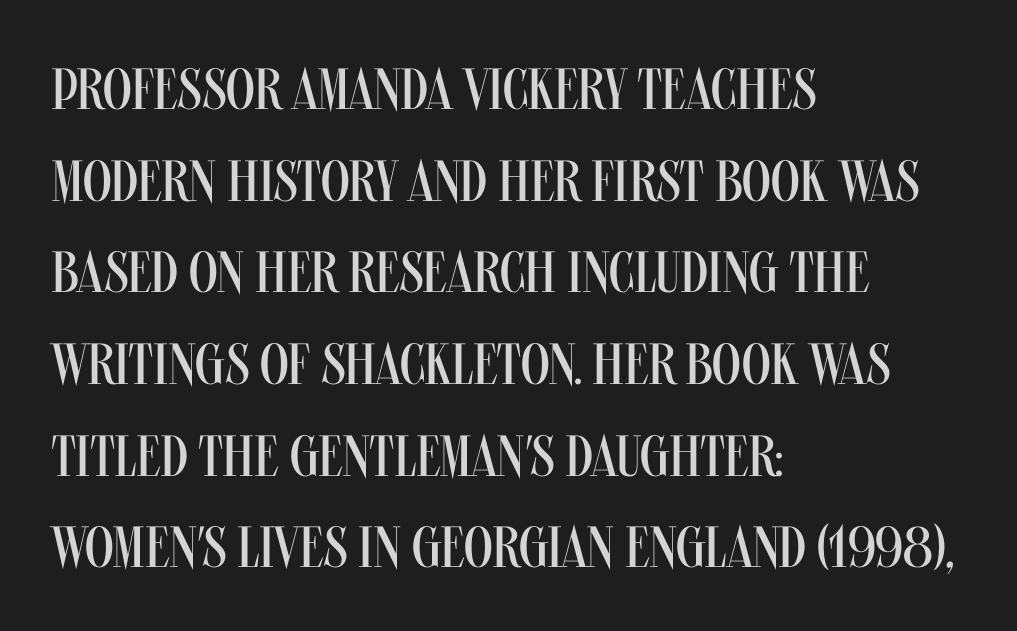
These lines are rendered in a variable-pitch font. These lines are set flush left with a ragged right edge. Nothing sits at the stroke ends, so this counts as sans-serif. Every stem runs plumb, perpendicular to the baseline. Evenly set lines give the paragraph a standard silhouette. The type is set solid horizontally, with unmodified tracking.
